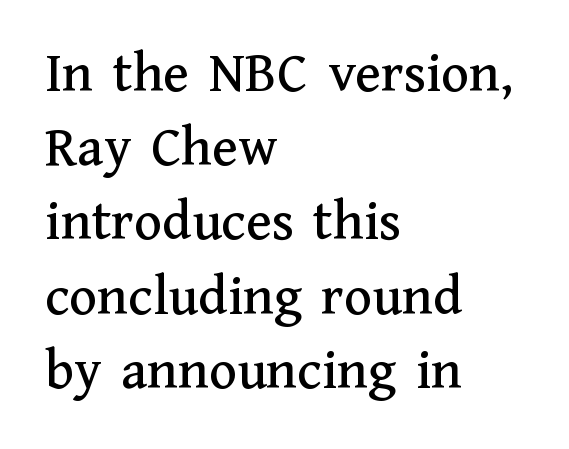
Q: Is the text italic (slanted)? A: No, it is upright.
Q: Is the typeface a serif or a sans-serif typeface? A: Serif.
Q: Is the text underlined? A: No.
Q: How is the paragraph aligned? A: Left-aligned.
Q: Is the spacing between letters normal or unusually wide? A: Normal.
Q: Is the spacing between lines tight, normal or loose? A: Normal.
Q: Width (condensed, normal, or wide)? A: Normal.
Q: Stroke contrast? A: Medium.
Q: x-height? A: Medium.
Q: Monospaced? A: No.
